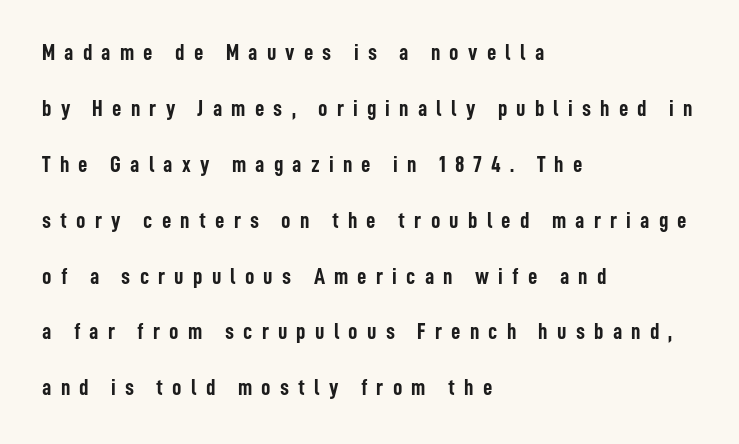
Q: Is the text bold? A: Yes.
Q: Is the text italic (slanted)? A: No, it is upright.
Q: Is the text underlined? A: No.
Q: How is the paragraph aligned? A: Left-aligned.
Q: Is the spacing between letters normal or unusually wide? A: Unusually wide.
Q: Is the spacing between lines tight, normal or loose? A: Loose.
